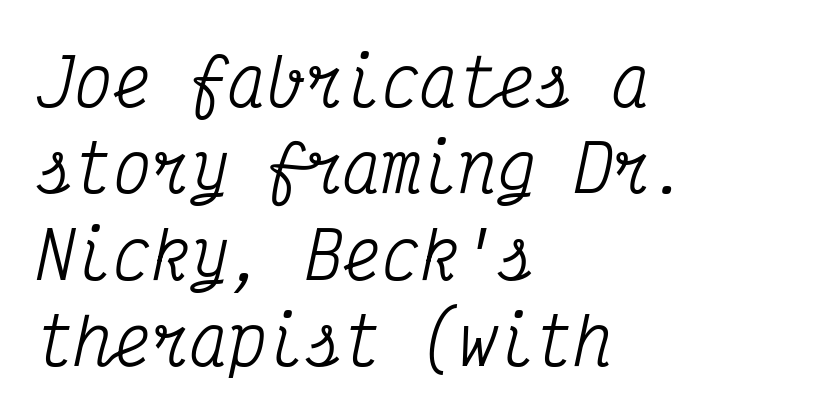
Q: Is the text italic (slanted)? A: Yes, it leans right by about 12 degrees.
Q: Is the typeface a serif or a sans-serif typeface? A: Serif.
Q: Is the text underlined? A: No.
Q: How is the paragraph aligned? A: Left-aligned.
Q: Is the spacing between letters normal or unusually wide? A: Normal.
Q: Is the spacing between lines tight, normal or loose? A: Normal.
Q: Width (condensed, normal, or wide)? A: Condensed.
Q: Stroke contrast? A: Medium.
Q: x-height? A: Medium.
Q: Monospaced? A: Yes.
